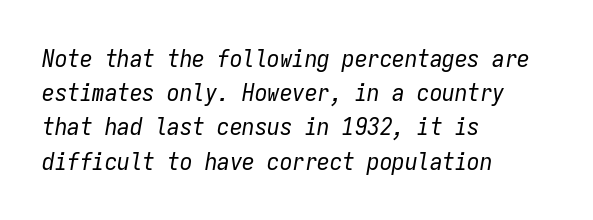
The line-height multiplier appears to be the usual default. The specimen omits any rule beneath the text block's lines. These glyphs show unthickened strokes, regular width or finer. The compositor pushed each line to the left boundary. The text carries the slant typical of an italic or oblique font. These lines keep a tight, regular rhythm from letter to letter.
